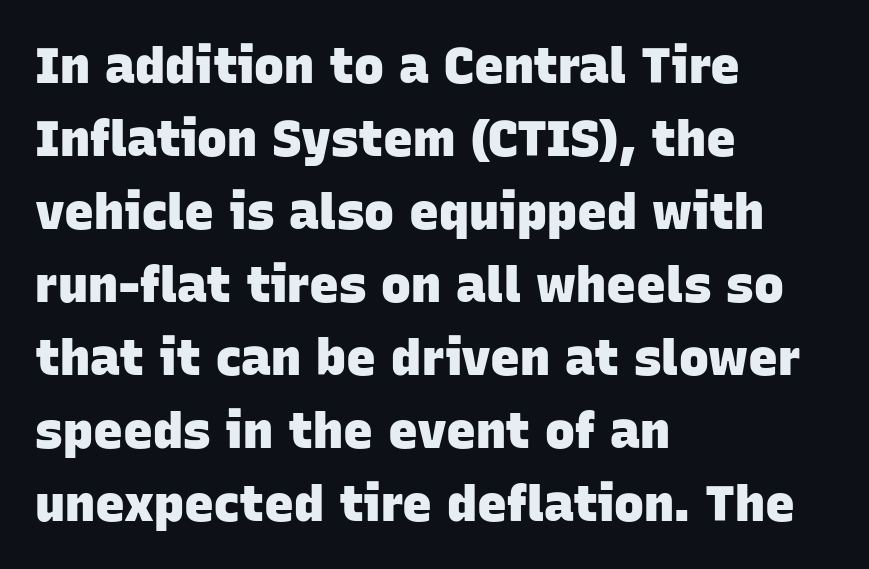
{"serif": "no", "bold": "yes", "weight": "heavy", "width": "normal", "stroke_contrast": "low", "x_height": "large", "monospaced": "no", "underline": "no", "align": "left", "line_spacing": "normal", "line_spacing_ratio": 1.46, "letter_spacing": "normal", "letter_spacing_em": 0.0, "glyph_px": 50}
